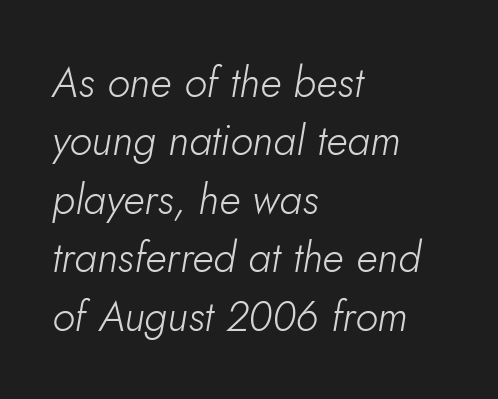
{"italic": "yes", "lean": "right", "slant_degrees": 5, "bold": "no", "weight": "light", "width": "normal", "stroke_contrast": "low", "x_height": "small", "monospaced": "no", "underline": "no", "align": "left", "line_spacing": "normal", "line_spacing_ratio": 1.39, "letter_spacing": "normal", "letter_spacing_em": 0.0, "glyph_px": 42}
